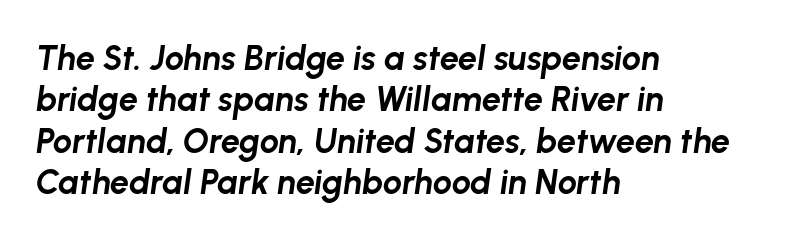
{"italic": "yes", "lean": "right", "slant_degrees": 8, "bold": "yes", "weight": "bold", "width": "normal", "stroke_contrast": "low", "x_height": "medium", "monospaced": "no", "underline": "no", "align": "left", "line_spacing_ratio": 1.22, "letter_spacing": "normal", "letter_spacing_em": 0.0, "glyph_px": 34}
